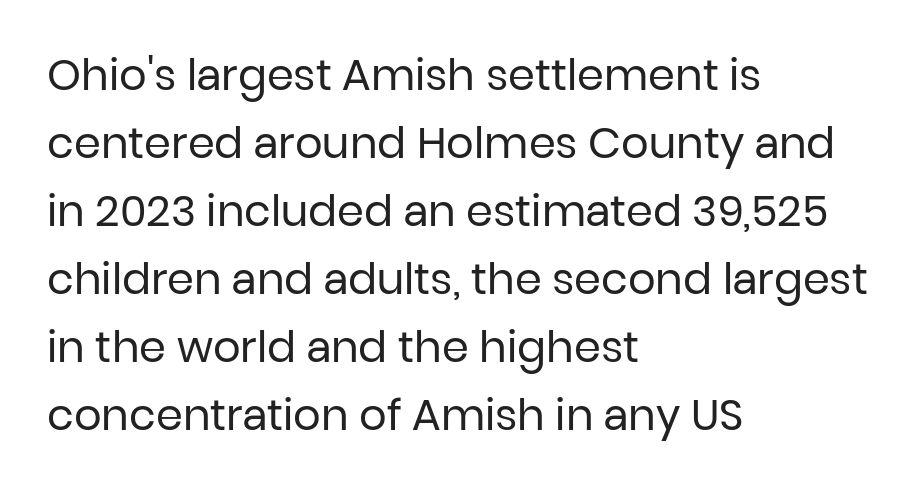
The paragraph has a hard left edge and a soft right edge. The strokes carry an ordinary text weight at most. Decoration check: the copy has no underline. The rendering uses natural spacing where letterforms have individual widths.
